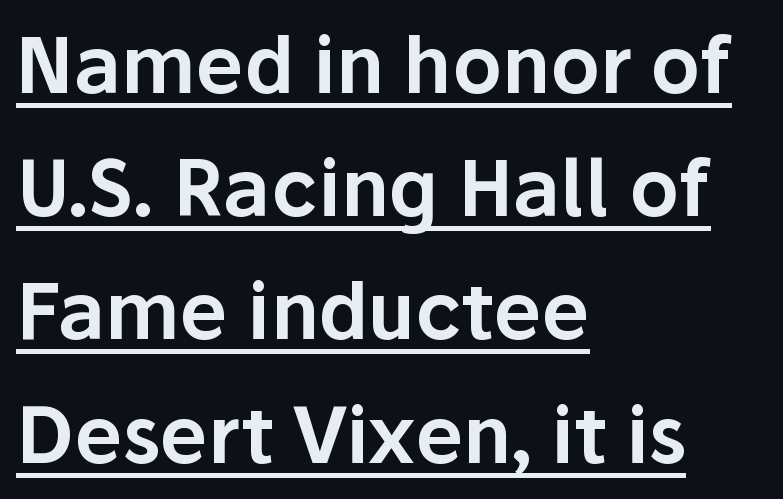
{"serif": "no", "italic": "no", "width": "normal", "stroke_contrast": "low", "x_height": "medium", "monospaced": "no", "underline": "yes", "align": "left", "line_spacing": "normal", "line_spacing_ratio": 1.6, "letter_spacing": "normal", "letter_spacing_em": 0.0, "glyph_px": 77}
